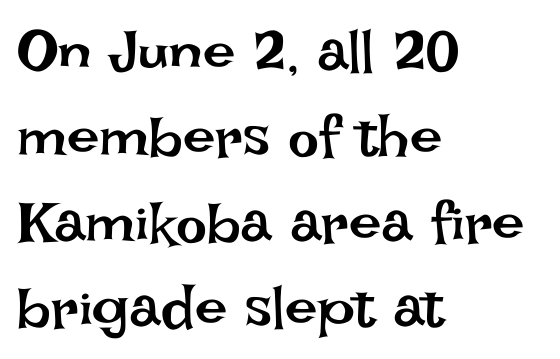
Spacing between characters is what you'd get straight out of the box. Whoever set this chose a conventional vertical rhythm. A classic flush-left, rag-right setting is used for this passage. The font is comparable to plain body text, perhaps lighter. Nope, not italic — everything's standing straight.
